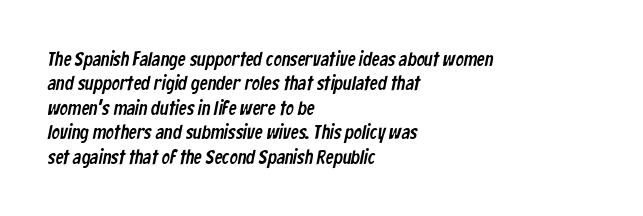
Look at the tracking — it's just the regular setting, nothing added. Just letters on the line, the space beneath them empty. Where is the straight margin? On the left.
